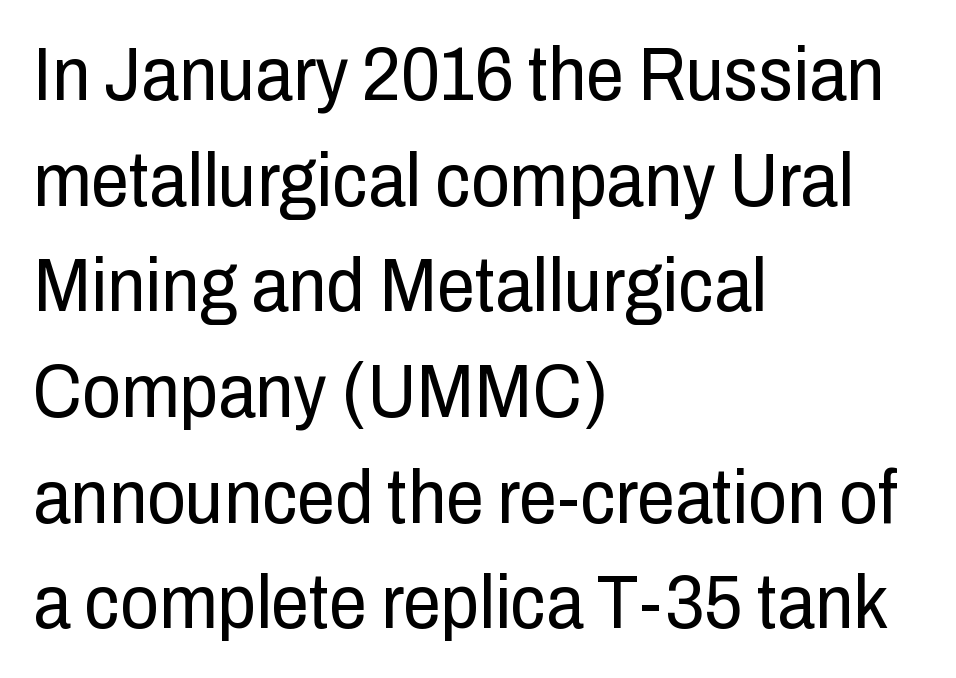
The rendering shows plain stroke endings on the letterforms — a sans-serif design. Is this a heavy cut? Hardly; it is regular or lighter. This is roman type, the default non-slanted kind. The text block is weighted toward the left margin, trailing off unevenly rightward.
